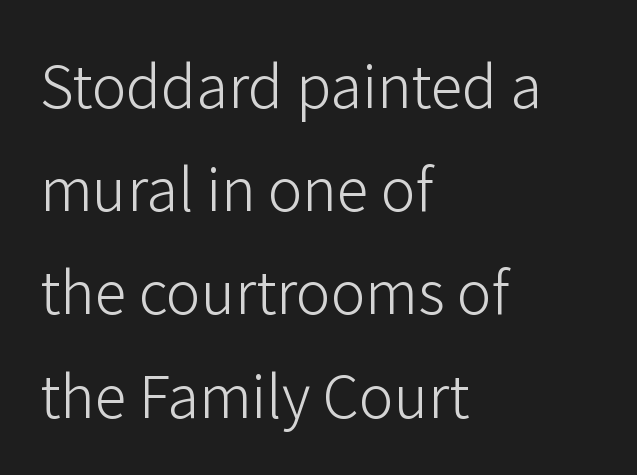
{"serif": "no", "italic": "no", "bold": "no", "weight": "light", "width": "normal", "stroke_contrast": "low", "x_height": "medium", "monospaced": "no", "underline": "no", "align": "left", "line_spacing_ratio": 1.78, "letter_spacing": "normal", "letter_spacing_em": 0.0, "glyph_px": 58}
